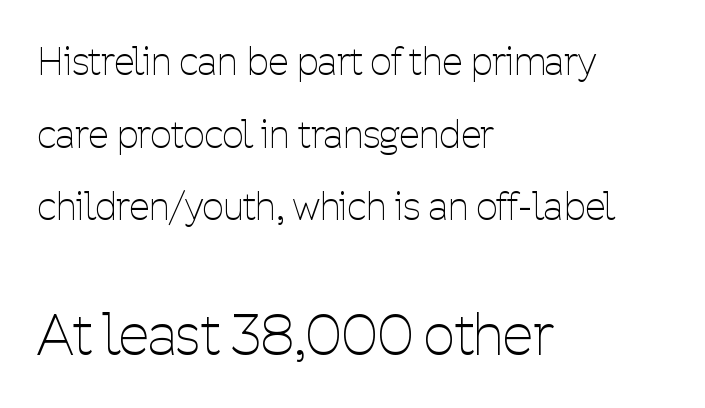
Leading: increased. Each row of text sits above clean, open space. Note the varied advance widths — an 'i' is clearly narrower than an 'm'. These lines keep a tight, regular rhythm from letter to letter.
